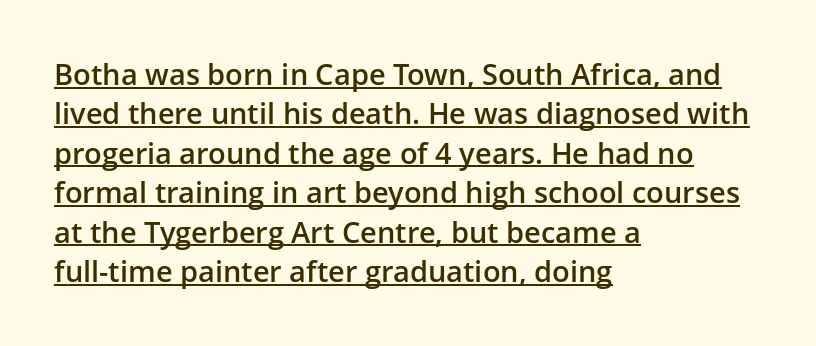
Q: Is the text bold? A: Semi-bold.
Q: Is the text italic (slanted)? A: No, it is upright.
Q: Is the typeface a serif or a sans-serif typeface? A: Sans-serif.
Q: Is the text underlined? A: Yes.
Q: How is the paragraph aligned? A: Left-aligned.
Q: Is the spacing between letters normal or unusually wide? A: Normal.
Q: Is the spacing between lines tight, normal or loose? A: Normal.
Q: Width (condensed, normal, or wide)? A: Normal.
Q: Stroke contrast? A: Low.
Q: x-height? A: Medium.
Q: Monospaced? A: No.
